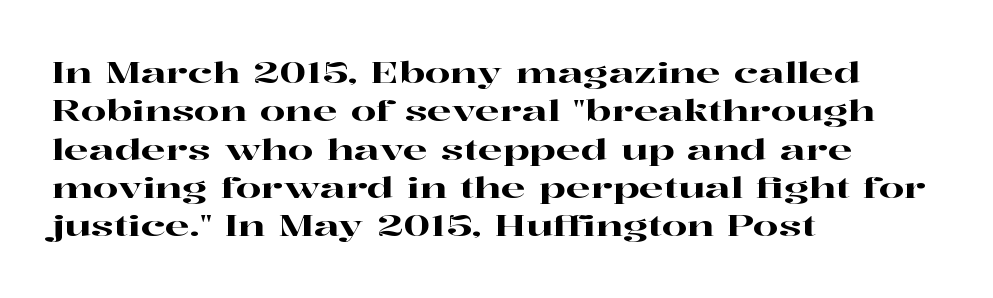
The image shows 29 px wide serif type, upright; set left-aligned, normal line spacing (1.32x), normal letter spacing, not underlined; high stroke contrast and a medium x-height.
